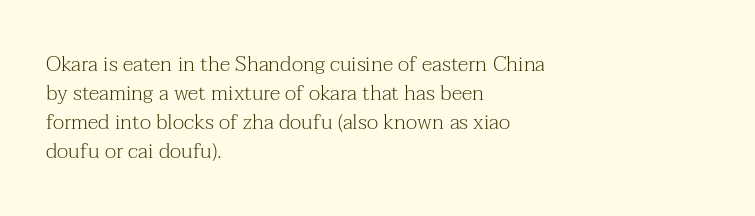
Letters rest on an invisible, unmarked baseline. Heaviness? Minimal to ordinary, like unemphasized prose. The rendering anchors every line to the left-hand side. The line-height multiplier appears to be the usual default.
